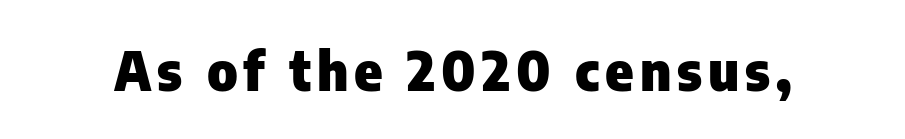
Strong, thick strokes mark this as bold type. The typeface chosen for these lines omits serifs. The foot of each line stays bare and open. A typesetter would call this proportional, since set widths differ per character. Posture: vertical.
